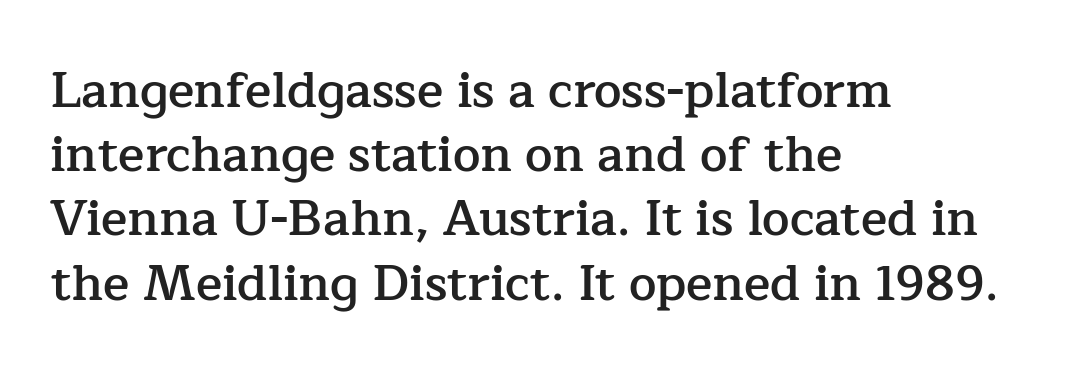
The characters display serif detailing at their extremities. All the whitespace from short lines collects on the right. The line texture is even and compact thanks to regular tracking. Has an underline been added? It has not. Think of a printed novel: that variable character pitch is what you see here. The font's upright variant was chosen for this text.
